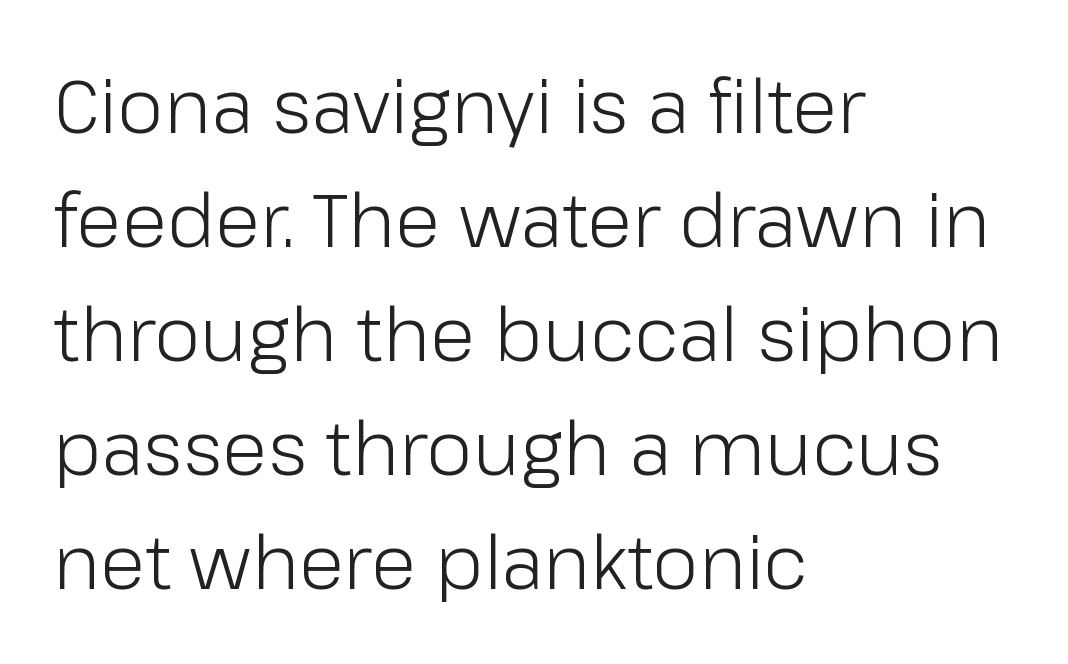
Q: Is the text bold? A: No.
Q: Is the text italic (slanted)? A: No, it is upright.
Q: Is the typeface a serif or a sans-serif typeface? A: Sans-serif.
Q: Is the text underlined? A: No.
Q: How is the paragraph aligned? A: Left-aligned.
Q: Is the spacing between letters normal or unusually wide? A: Normal.
Q: Is the spacing between lines tight, normal or loose? A: Normal.
Q: Width (condensed, normal, or wide)? A: Normal.
Q: Stroke contrast? A: Low.
Q: x-height? A: Medium.
Q: Monospaced? A: No.
